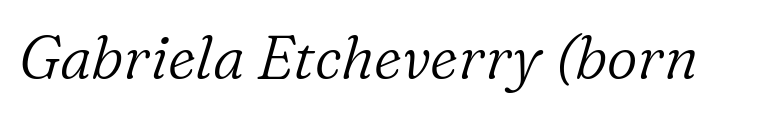
Q: Is the text bold? A: No.
Q: Is the text italic (slanted)? A: Yes, it leans right by about 16 degrees.
Q: Is the typeface a serif or a sans-serif typeface? A: Serif.
Q: Is the text underlined? A: No.
Q: Is the spacing between letters normal or unusually wide? A: Normal.
Q: Width (condensed, normal, or wide)? A: Normal.
Q: Stroke contrast? A: Low.
Q: x-height? A: Medium.
Q: Monospaced? A: No.
